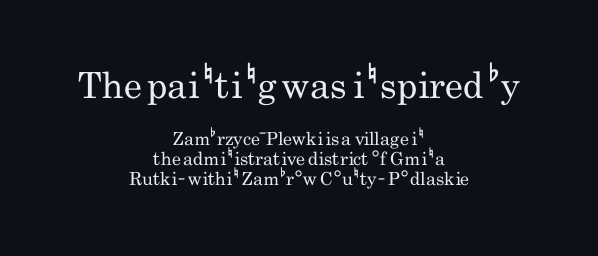
Unbolded letterforms with no extra heft. Decoration check: the copy has no underline. Between these two stacked blocks, the higher one wins on size. These lines are rendered in a variable-pitch font. What's the leading like? Squeezed, with rows nearly overlapping. The paragraph has two soft edges and a firm central axis.
